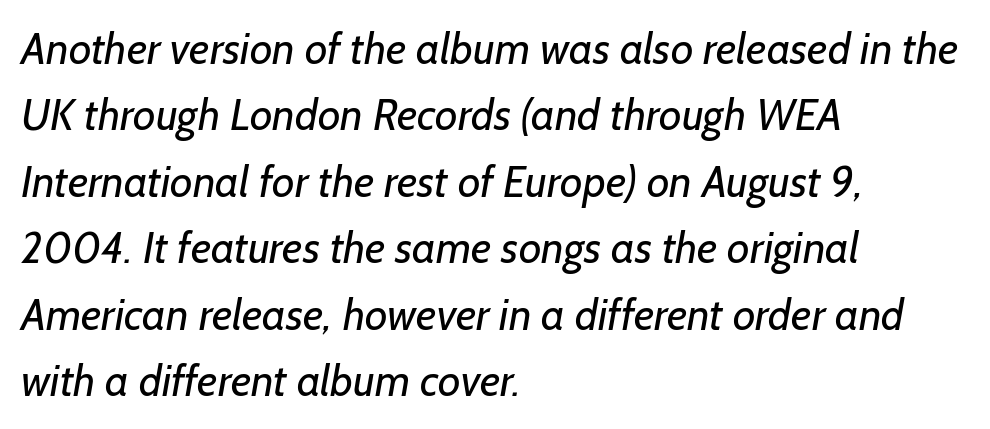
The image shows 44 px regular-weight sans-serif type; set left-aligned, normal line spacing (1.51x), normal letter spacing, not underlined; low stroke contrast and a medium x-height.
